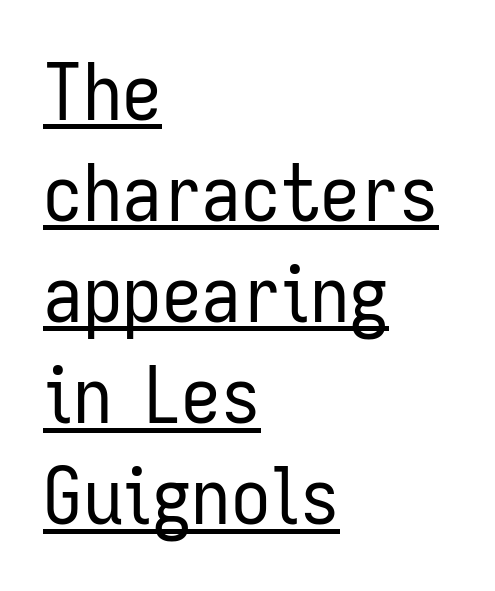
The image shows 79 px regular-weight, condensed sans-serif type, upright; set left-aligned, normal line spacing (1.28x), normal letter spacing, underlined; low stroke contrast and a medium x-height.
